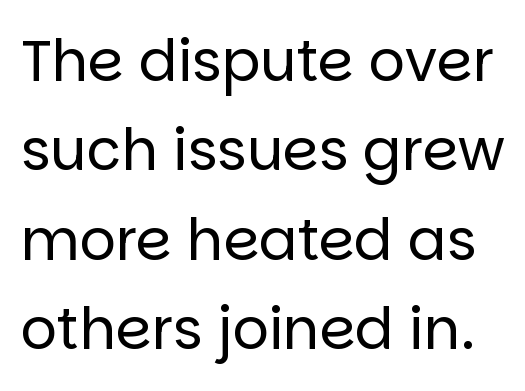
Serifs: no, the terminals of the letterforms are clean. Students, observe: this is what conventionally led text looks like. Do the characters align in a grid? No, the font is proportional. Summary of weight: not heavy and not bold.
